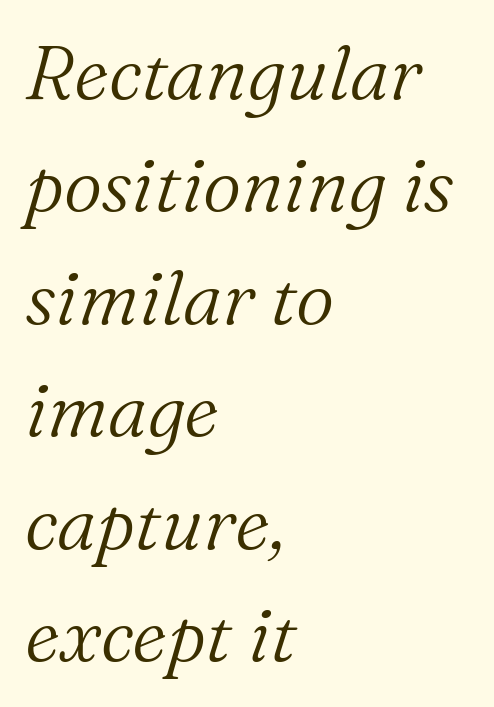
Q: Is the text bold? A: No.
Q: Is the text italic (slanted)? A: Yes, it leans right by about 16 degrees.
Q: Is the typeface a serif or a sans-serif typeface? A: Serif.
Q: Is the text underlined? A: No.
Q: How is the paragraph aligned? A: Left-aligned.
Q: Is the spacing between letters normal or unusually wide? A: Normal.
Q: Is the spacing between lines tight, normal or loose? A: Normal.
Q: Width (condensed, normal, or wide)? A: Normal.
Q: Stroke contrast? A: Medium.
Q: x-height? A: Medium.
Q: Monospaced? A: No.
